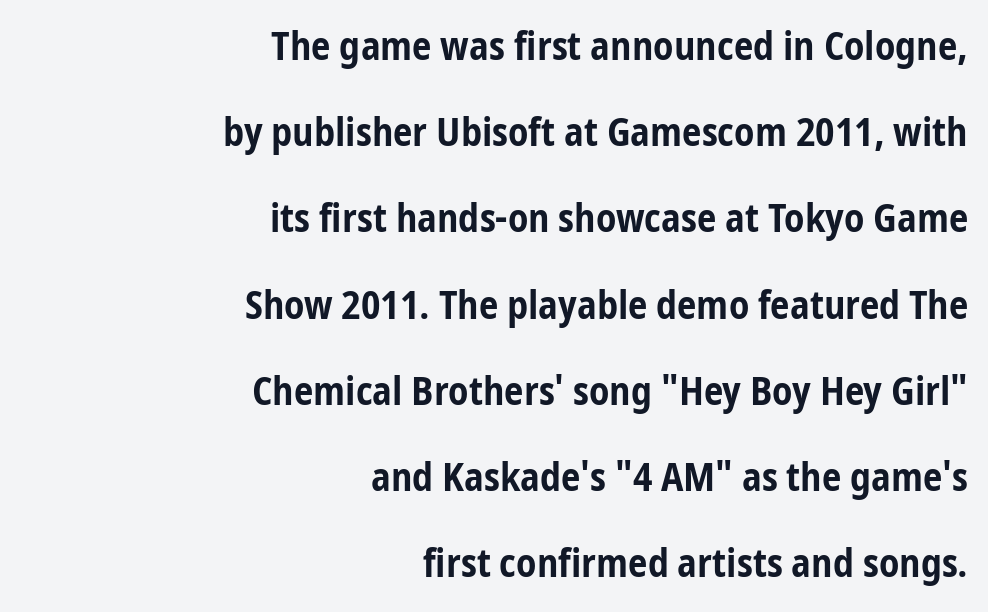
The type family on display is of the sans-serif kind. This is roman type, the default non-slanted kind. Spacing verdict: proportional, widths tailored to each character. One-word summary of the alignment: right.
